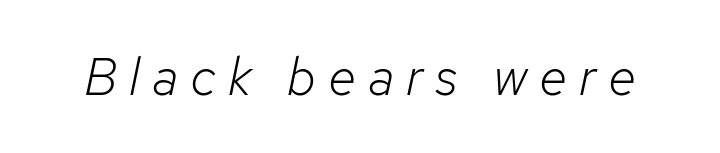
Emphasis-style slanted type is in use. Each row of text sits above clean, open space. Think standard paragraph weight, or any step lighter than that. The tracking reads as deliberately expanded to a designer's eye.
